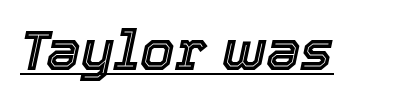
The image shows 55 px text type, italic (leaning right); set normal letter spacing, underlined; a medium x-height.
